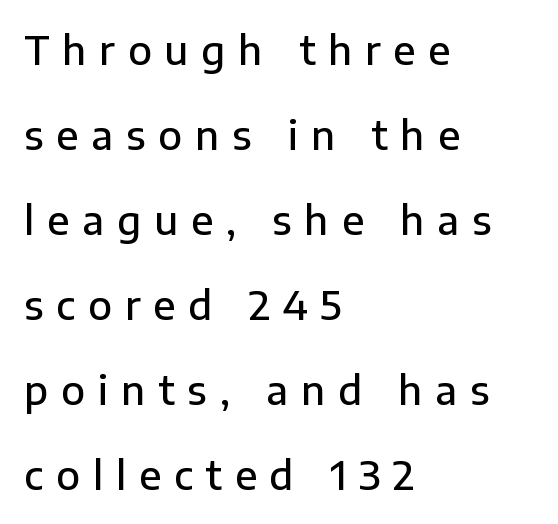
This is the in-between weight designers call semibold or demi. Each letter keeps its own natural width here, so spacing adapts to shape. Rule under the text: the space is simply empty. The line-height multiplier appears high, well above default.
